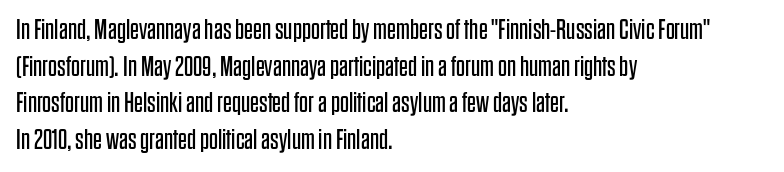
{"serif": "no", "italic": "no", "bold": "no", "weight": "regular", "width": "condensed", "stroke_contrast": "low", "x_height": "large", "monospaced": "no", "underline": "no", "align": "left", "line_spacing": "normal", "line_spacing_ratio": 1.31, "letter_spacing": "normal", "letter_spacing_em": 0.0, "glyph_px": 28}
